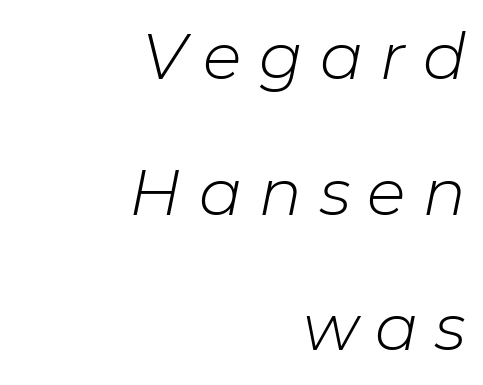
The image shows 64 px light type, italic (leaning right); set right-aligned, loose line spacing (2.12x), unusually wide letter spacing (+0.27 em), not underlined; low stroke contrast and a medium x-height.
